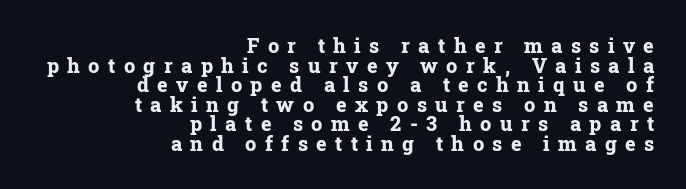
The image shows 20 px bold type, upright; set right-aligned, tight line spacing (0.98x), unusually wide letter spacing (+0.42 em), not underlined.
